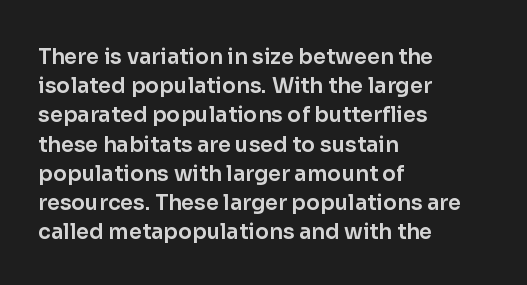
Each word holds together tightly as a unit, with standard inter-letter gaps. Left-aligned paragraph, ragged on the right. The vertical gap from one line to the next is medium. Nope, not italic — everything's standing straight. Check the space under the baseline: it is left empty.
